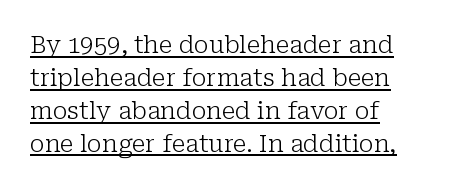
The image shows 24 px text type, upright; set left-aligned, normal line spacing (1.37x), normal letter spacing, underlined.
